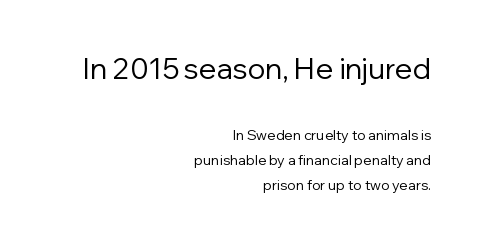
{"serif": "no", "italic": "no", "bold": "no", "weight": "regular", "width": "normal", "stroke_contrast": "low", "x_height": "medium", "monospaced": "no", "underline": "no", "align": "right", "line_spacing_ratio": 1.81, "letter_spacing": "normal", "letter_spacing_em": 0.0, "larger_block": "first", "size_ratio": 2.07, "glyph_px": 29}
